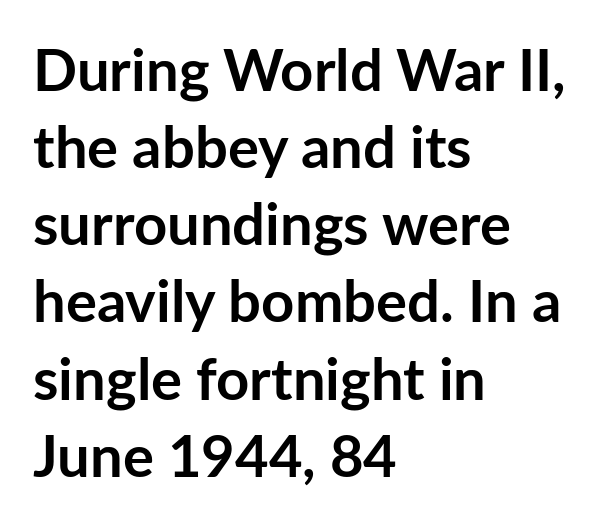
The image shows 58 px semibold sans-serif type, upright; set left-aligned, normal line spacing (1.33x), normal letter spacing, not underlined; low stroke contrast and a medium x-height.
